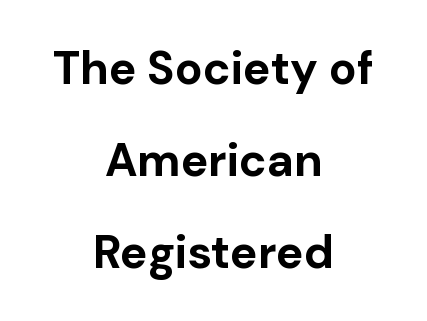
{"serif": "no", "italic": "no", "bold": "yes", "weight": "bold", "width": "normal", "stroke_contrast": "low", "x_height": "medium", "monospaced": "no", "underline": "no", "align": "center", "line_spacing": "loose", "line_spacing_ratio": 2.0, "letter_spacing": "normal", "letter_spacing_em": 0.0, "glyph_px": 46}
